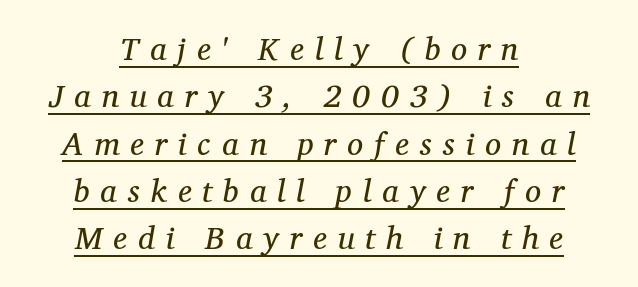
{"serif": "yes", "italic": "yes", "lean": "right", "slant_degrees": 12, "bold": "no", "weight": "regular", "width": "normal", "stroke_contrast": "medium", "x_height": "medium", "monospaced": "no", "underline": "yes", "align": "center", "line_spacing": "normal", "line_spacing_ratio": 1.48, "letter_spacing": "wide", "letter_spacing_em": 0.34, "glyph_px": 32}
